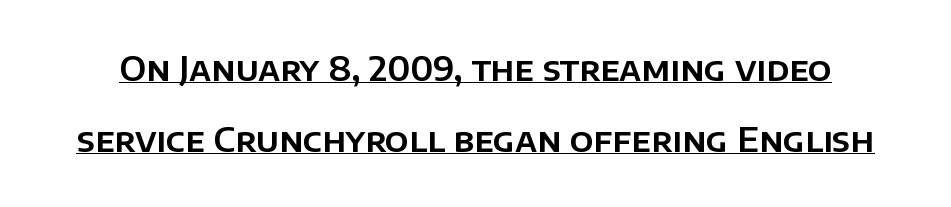
{"serif": "no", "italic": "no", "width": "normal", "stroke_contrast": "low", "x_height": "large", "monospaced": "no", "underline": "yes", "line_spacing": "loose", "line_spacing_ratio": 2.14, "letter_spacing": "normal", "letter_spacing_em": 0.0, "glyph_px": 33}
